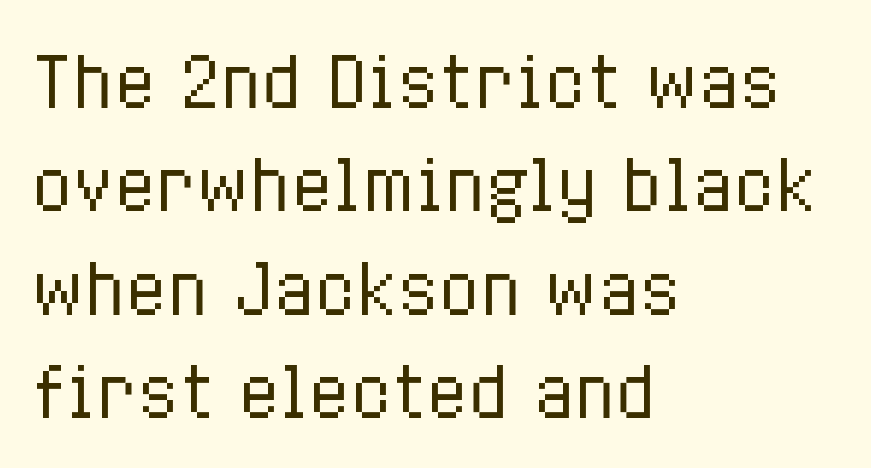
{"italic": "no", "bold": "no", "weight": "regular", "width": "condensed", "stroke_contrast": "low", "x_height": "medium", "monospaced": "no", "underline": "no", "align": "left", "line_spacing": "normal", "line_spacing_ratio": 1.52, "letter_spacing": "normal", "letter_spacing_em": 0.0, "glyph_px": 68}
